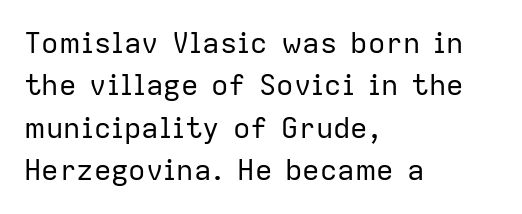
The image shows 29 px regular-weight sans-serif type, upright; set left-aligned, normal line spacing (1.46x), normal letter spacing, not underlined; low stroke contrast and a medium x-height.
